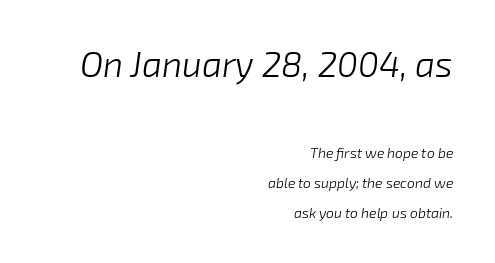
Q: Is the text bold? A: No.
Q: Is the text italic (slanted)? A: Yes, it leans right by about 8 degrees.
Q: Is the text underlined? A: No.
Q: How is the paragraph aligned? A: Right-aligned.
Q: Is the spacing between letters normal or unusually wide? A: Normal.
Q: Is the spacing between lines tight, normal or loose? A: Loose.
Q: Which block of text is set in a larger size, the first (top) or the second (bottom)? A: The first (top) one.
Q: Width (condensed, normal, or wide)? A: Normal.
Q: Stroke contrast? A: Low.
Q: x-height? A: Medium.
Q: Monospaced? A: No.
